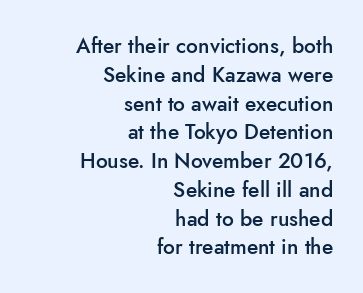
Q: Is the text bold? A: Semi-bold.
Q: Is the text italic (slanted)? A: No, it is upright.
Q: Is the text underlined? A: No.
Q: How is the paragraph aligned? A: Right-aligned.
Q: Is the spacing between letters normal or unusually wide? A: Normal.
Q: Is the spacing between lines tight, normal or loose? A: Normal.
